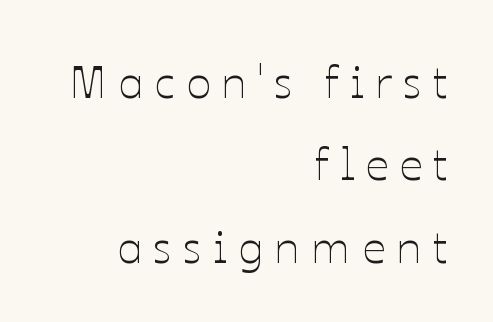
Q: Is the text bold? A: No.
Q: Is the text italic (slanted)? A: No, it is upright.
Q: Is the text underlined? A: No.
Q: How is the paragraph aligned? A: Right-aligned.
Q: Is the spacing between letters normal or unusually wide? A: Unusually wide.
Q: Width (condensed, normal, or wide)? A: Normal.
Q: Stroke contrast? A: Low.
Q: x-height? A: Medium.
Q: Monospaced? A: No.
